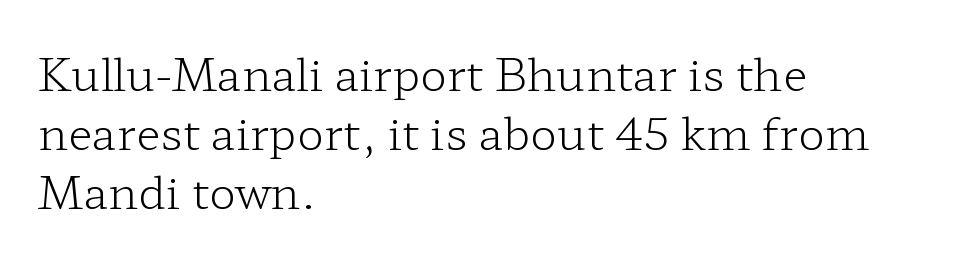
The image shows 45 px light, wide serif type, upright; set left-aligned, normal line spacing (1.31x), normal letter spacing, not underlined; low stroke contrast and a medium x-height.
